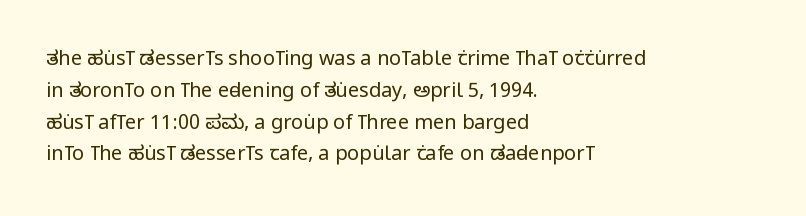
Q: Is the text bold? A: No.
Q: Is the text italic (slanted)? A: No, it is upright.
Q: Is the text underlined? A: No.
Q: How is the paragraph aligned? A: Left-aligned.
Q: Is the spacing between letters normal or unusually wide? A: Normal.
Q: Is the spacing between lines tight, normal or loose? A: Normal.
